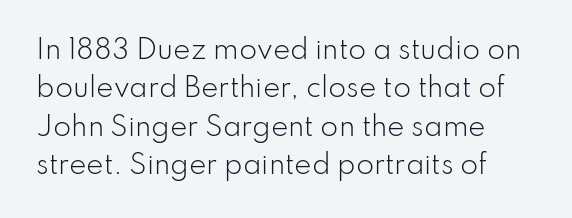
The image shows 26 px text type, upright; set left-aligned, normal line spacing (1.48x), normal letter spacing, not underlined.
